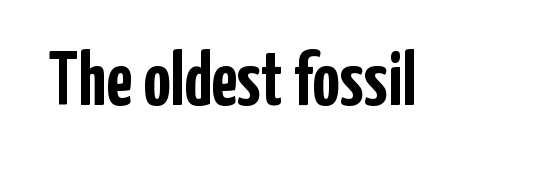
{"serif": "no", "italic": "no", "bold": "yes", "weight": "semibold", "width": "condensed", "stroke_contrast": "low", "x_height": "medium", "monospaced": "no", "underline": "no", "letter_spacing": "normal", "letter_spacing_em": 0.0, "glyph_px": 76}
